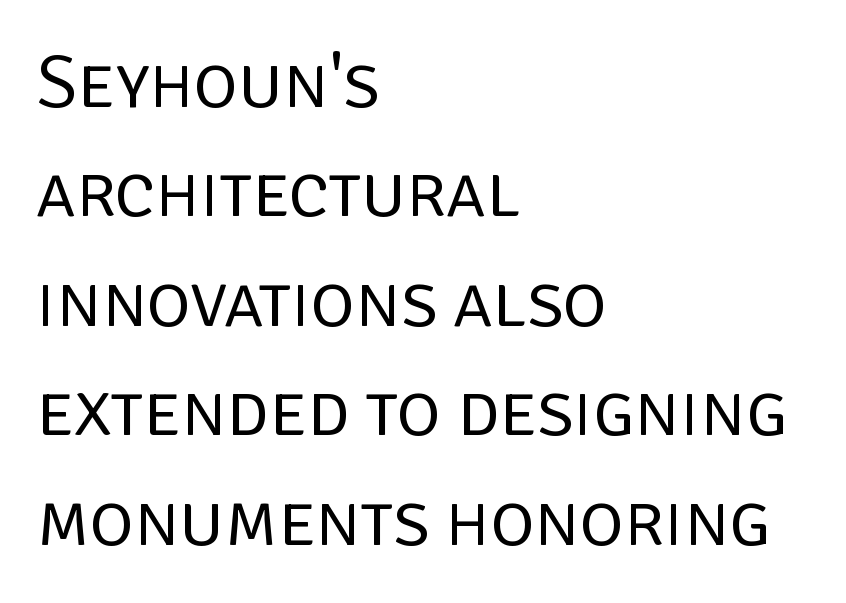
{"serif": "no", "italic": "no", "bold": "no", "weight": "regular", "width": "normal", "stroke_contrast": "low", "x_height": "large", "monospaced": "no", "underline": "no", "align": "left", "line_spacing": "normal", "line_spacing_ratio": 1.46, "letter_spacing": "normal", "letter_spacing_em": 0.0, "glyph_px": 75}
